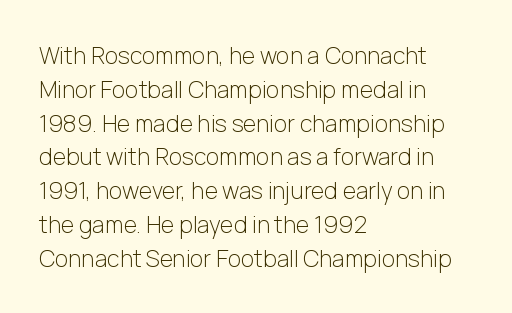
Just letters on the line, the space beneath them empty. Evenly set lines give the paragraph a standard silhouette. Heft: none added — not bold. Notice how the passage keeps a crisp vertical edge on the left only. No extra tracking has been applied to these lines. A roman cut, with each character standing at attention.
